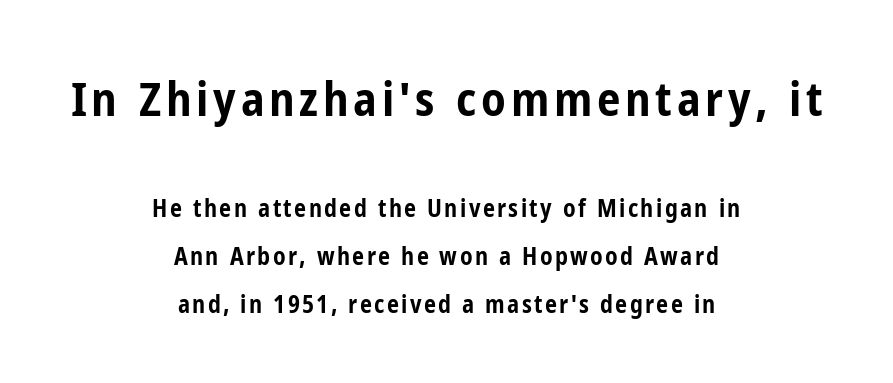
{"serif": "no", "italic": "no", "bold": "yes", "weight": "bold", "width": "condensed", "stroke_contrast": "low", "x_height": "medium", "monospaced": "no", "underline": "no", "align": "center", "line_spacing": "loose", "line_spacing_ratio": 2.02, "larger_block": "first", "size_ratio": 1.96, "glyph_px": 47}
